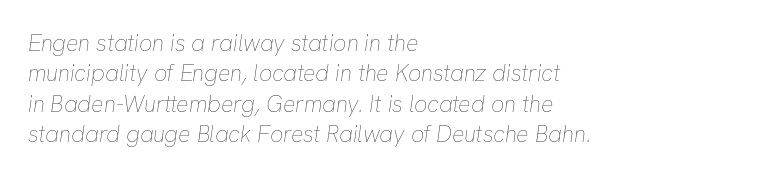
Q: Is the text bold? A: No.
Q: Is the text italic (slanted)? A: Yes, it leans right by about 8 degrees.
Q: Is the text underlined? A: No.
Q: How is the paragraph aligned? A: Left-aligned.
Q: Is the spacing between letters normal or unusually wide? A: Normal.
Q: Is the spacing between lines tight, normal or loose? A: Normal.
